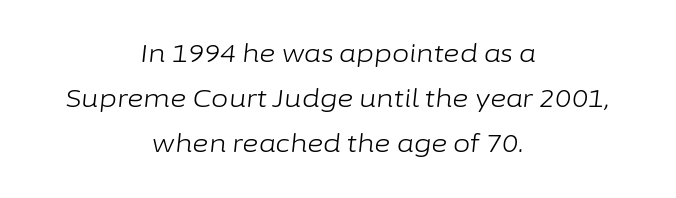
Q: Is the text bold? A: No.
Q: Is the text italic (slanted)? A: Yes, it leans right by about 6 degrees.
Q: Is the text underlined? A: No.
Q: How is the paragraph aligned? A: Centered.
Q: Is the spacing between letters normal or unusually wide? A: Normal.
